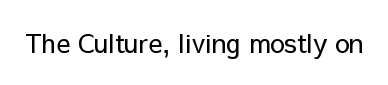
Q: Is the text bold? A: No.
Q: Is the text italic (slanted)? A: No, it is upright.
Q: Is the text underlined? A: No.
Q: Is the spacing between letters normal or unusually wide? A: Normal.
